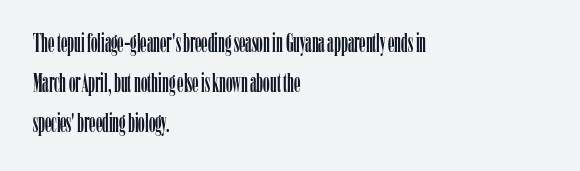
Q: Is the text italic (slanted)? A: No, it is upright.
Q: Is the text underlined? A: No.
Q: How is the paragraph aligned? A: Left-aligned.
Q: Is the spacing between letters normal or unusually wide? A: Normal.
Q: Is the spacing between lines tight, normal or loose? A: Normal.
